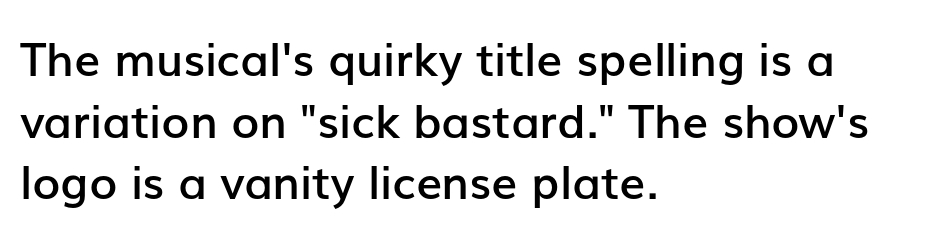
The rendering anchors every line to the left-hand side. It's the straight-up-and-down kind of type. Here the glyphs are tracked normally, forming tight word shapes. Classification — sans serif. Its strokes are somewhat broadened, the hallmark of semibold type.
